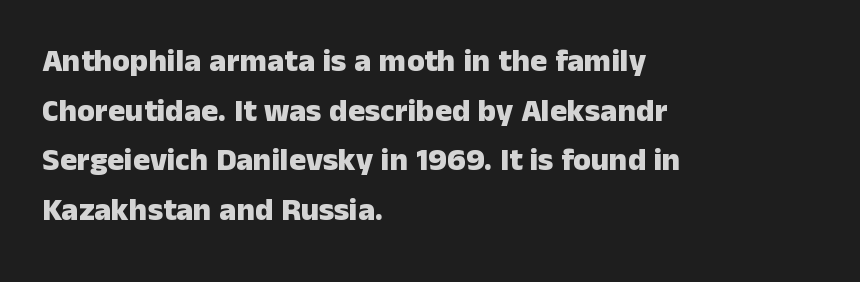
Is this a fixed-width face? No — the glyphs have proportional, varying widths. Typographic density is high because the face is bold. Words appear dense and cohesive because spacing is normal. If you measured baseline to baseline, you'd find a middling distance. In terms of posture, this sample is upright.
